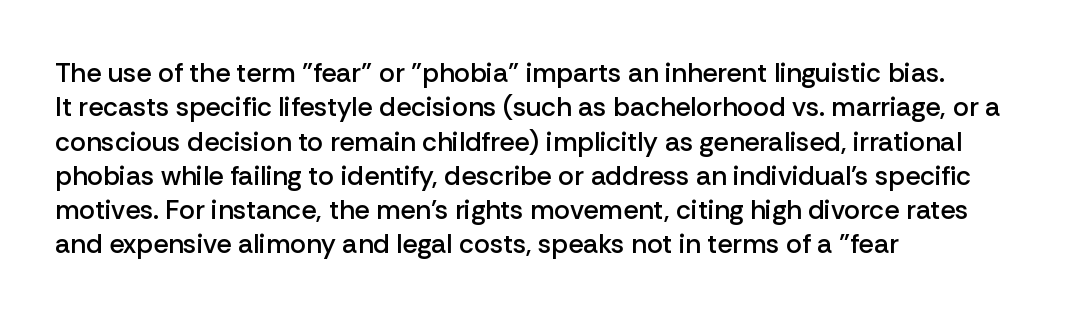
Q: Is the text bold? A: Semi-bold.
Q: Is the text italic (slanted)? A: No, it is upright.
Q: Is the text underlined? A: No.
Q: How is the paragraph aligned? A: Left-aligned.
Q: Is the spacing between letters normal or unusually wide? A: Normal.
Q: Is the spacing between lines tight, normal or loose? A: Normal.
